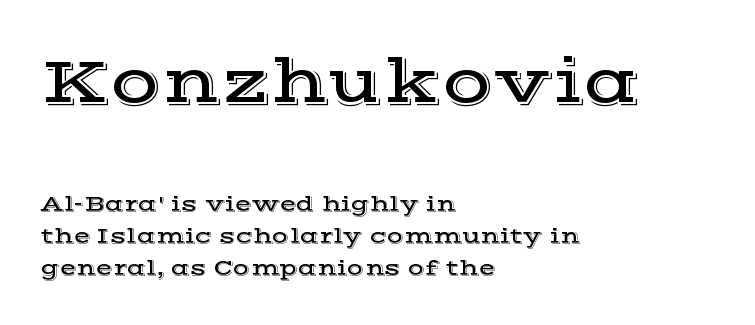
{"serif": "yes", "italic": "no", "width": "wide", "x_height": "medium", "monospaced": "no", "underline": "no", "align": "left", "line_spacing": "normal", "line_spacing_ratio": 1.46, "letter_spacing": "normal", "letter_spacing_em": 0.0, "larger_block": "first", "size_ratio": 3.0, "glyph_px": 66}
